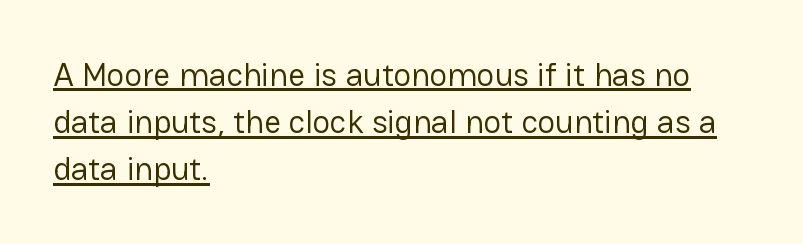
Q: Is the text bold? A: No.
Q: Is the text italic (slanted)? A: No, it is upright.
Q: Is the typeface a serif or a sans-serif typeface? A: Sans-serif.
Q: Is the text underlined? A: Yes.
Q: How is the paragraph aligned? A: Left-aligned.
Q: Is the spacing between letters normal or unusually wide? A: Normal.
Q: Is the spacing between lines tight, normal or loose? A: Normal.
Q: Width (condensed, normal, or wide)? A: Normal.
Q: Stroke contrast? A: Low.
Q: x-height? A: Medium.
Q: Monospaced? A: No.
